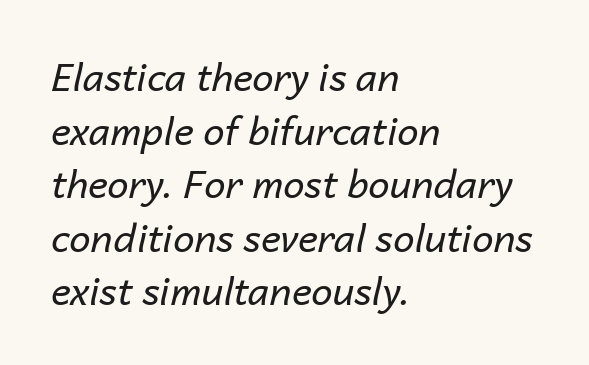
Q: Is the text bold? A: No.
Q: Is the text italic (slanted)? A: Yes, it leans right by about 14 degrees.
Q: Is the text underlined? A: No.
Q: How is the paragraph aligned? A: Left-aligned.
Q: Is the spacing between letters normal or unusually wide? A: Normal.
Q: Is the spacing between lines tight, normal or loose? A: Normal.
Q: Width (condensed, normal, or wide)? A: Normal.
Q: Stroke contrast? A: Low.
Q: x-height? A: Medium.
Q: Monospaced? A: No.
